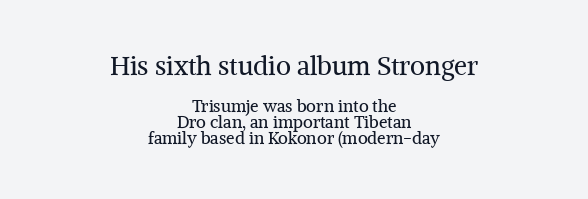
The image shows 26 px text type, upright; set centered, tight line spacing (0.96x), normal letter spacing, not underlined; the first (top) block is 1.53x larger.
